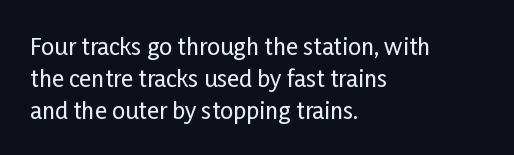
{"italic": "no", "underline": "no", "align": "left", "line_spacing": "normal", "line_spacing_ratio": 1.39, "letter_spacing": "normal", "letter_spacing_em": 0.0, "glyph_px": 23}
